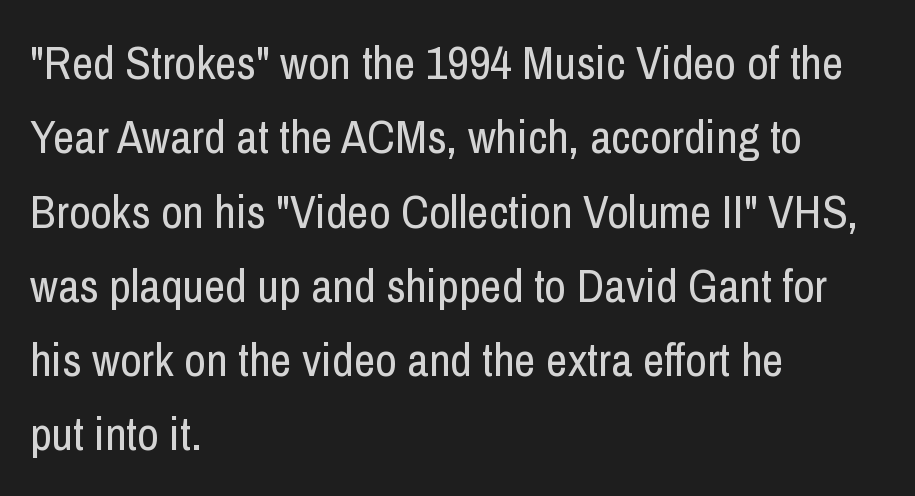
Q: Is the text bold? A: No.
Q: Is the text italic (slanted)? A: No, it is upright.
Q: Is the typeface a serif or a sans-serif typeface? A: Sans-serif.
Q: Is the text underlined? A: No.
Q: How is the paragraph aligned? A: Left-aligned.
Q: Is the spacing between letters normal or unusually wide? A: Normal.
Q: Is the spacing between lines tight, normal or loose? A: Normal.
Q: Width (condensed, normal, or wide)? A: Condensed.
Q: Stroke contrast? A: Low.
Q: x-height? A: Medium.
Q: Monospaced? A: No.
